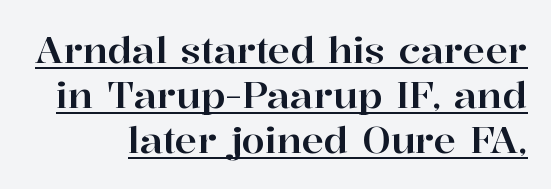
The rendering uses natural spacing where letterforms have individual widths. Glance below the letters and you will spot a drawn line. I'd call this a serif setting — the letters wear small feet. Vertical strokes here are truly vertical. No extra tracking has been applied to these lines.
